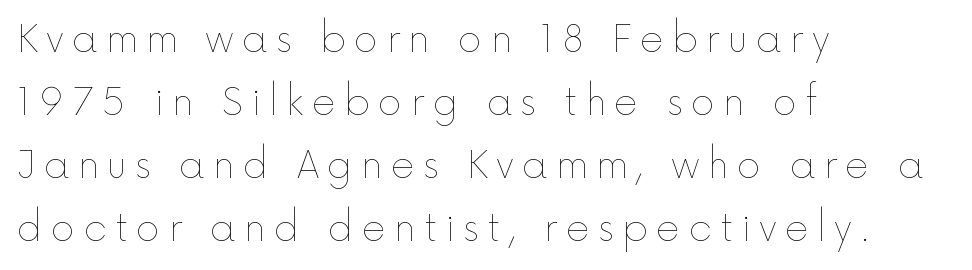
{"italic": "no", "bold": "no", "weight": "thin", "width": "normal", "x_height": "medium", "monospaced": "no", "underline": "no", "align": "left", "line_spacing": "normal", "line_spacing_ratio": 1.7, "letter_spacing": "wide", "letter_spacing_em": 0.22, "glyph_px": 37}
